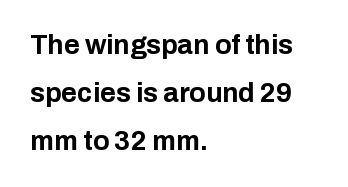
The line texture is even and compact thanks to regular tracking. Words float on clear page, feet unadorned. The passage shown is emphatically bold. When letters stand straight like this, we call the style roman or upright.
